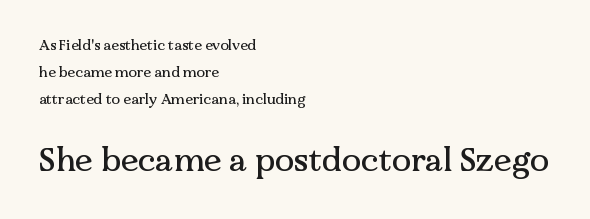
The characters display serif detailing at their extremities. Leftover space on each line is placed entirely after the last word. A roman cut, with each character standing at attention. Words float on clear page, feet unadorned. Caption: standard tracking, unaltered. Of the two passages, the one underneath uses the larger point size.
